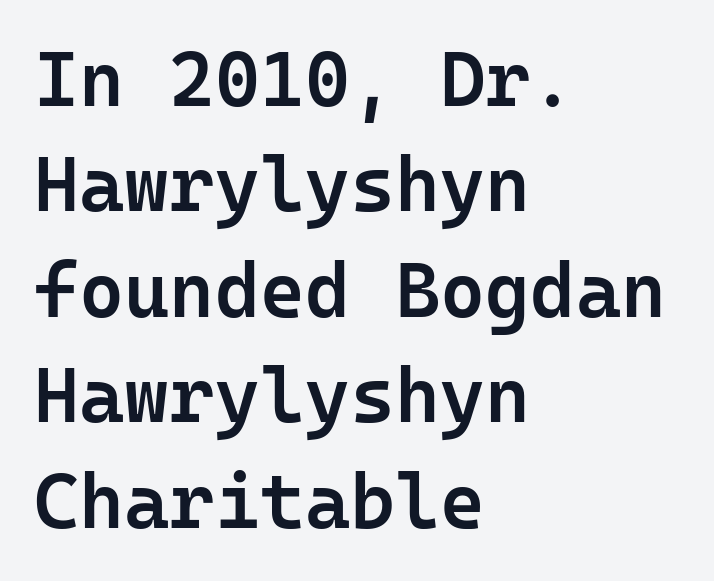
{"serif": "no", "italic": "no", "bold": "semi", "weight": "semibold", "width": "normal", "stroke_contrast": "low", "x_height": "medium", "monospaced": "yes", "underline": "no", "align": "left", "line_spacing": "normal", "line_spacing_ratio": 1.37, "letter_spacing": "normal", "letter_spacing_em": 0.0, "glyph_px": 77}
